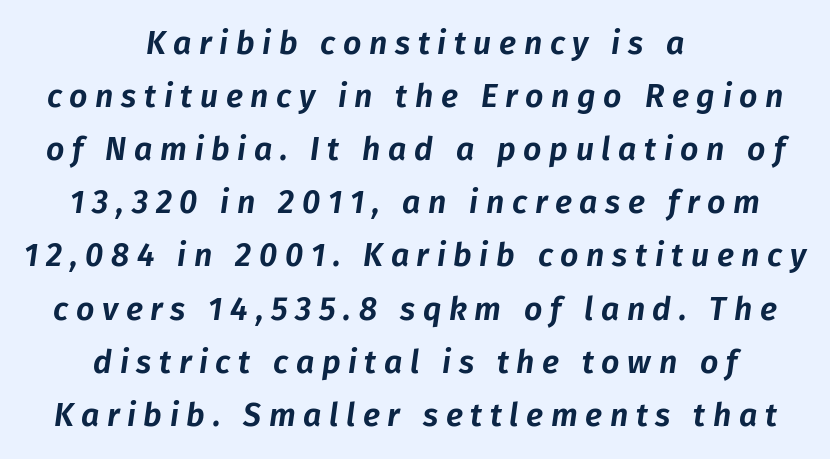
The image shows 32 px text type, italic (leaning right); set centered, normal line spacing (1.66x), unusually wide letter spacing (+0.24 em), not underlined; low stroke contrast and a medium x-height.
